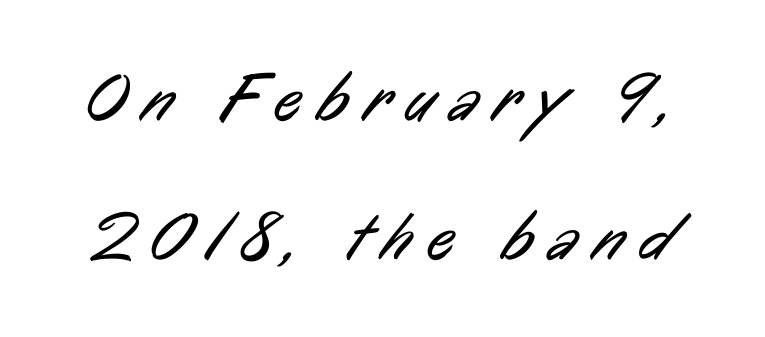
The glyphs in this specimen are sans serif. Airy leading. Glyph-to-glyph distance is far greater than everyday printed text. Only glyphs here, with clear space below each row. Heft: none added — not bold. Varying glyph widths throughout — classic text-font behaviour.
